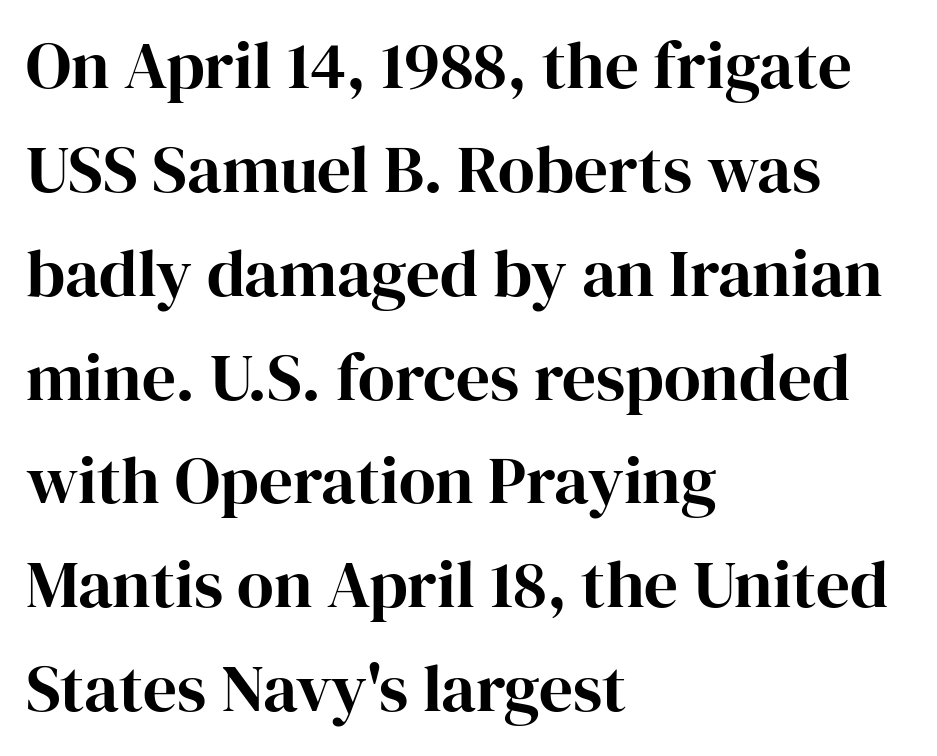
{"serif": "yes", "italic": "no", "width": "normal", "stroke_contrast": "high", "x_height": "medium", "monospaced": "no", "underline": "no", "align": "left", "line_spacing": "normal", "line_spacing_ratio": 1.55, "letter_spacing": "normal", "letter_spacing_em": 0.0, "glyph_px": 67}
